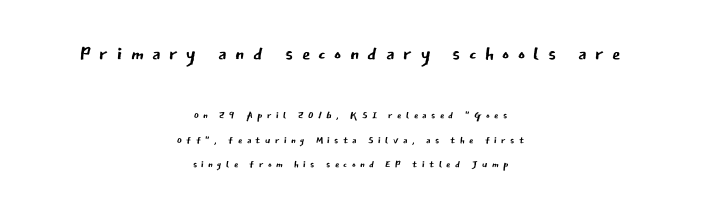
In CSS terms this would be text-align: center. Every stem runs plumb, perpendicular to the baseline. The strokes are not fattened; the text isn't bold. Underline: absent. A student would notice the top passage is typeset larger than what follows. The face used here is rendered with a markedly widened letterfit.
